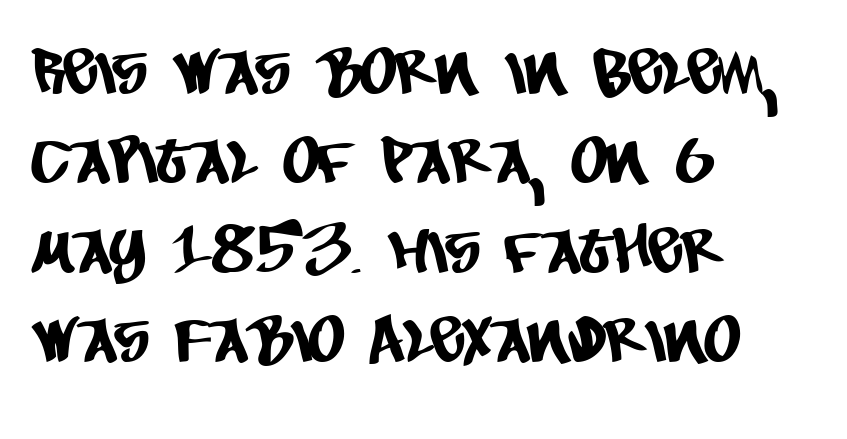
Whoever set this chose a conventional vertical rhythm. Descender tails drop into unmarked territory. These lines are rendered in a variable-pitch font. Line starts are locked; line ends wander. Students, note that the glyphs here touch the page at normal intervals.
